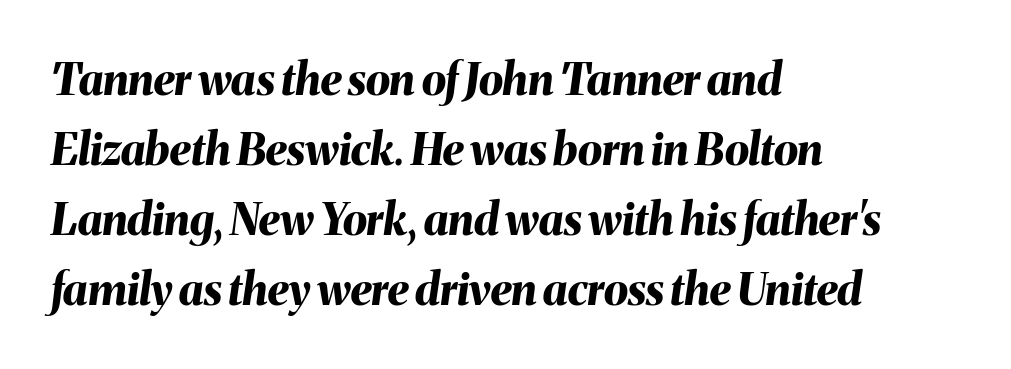
The image shows 44 px bold type, italic (leaning right); set left-aligned, normal line spacing (1.59x), normal letter spacing, not underlined; medium stroke contrast and a medium x-height.
